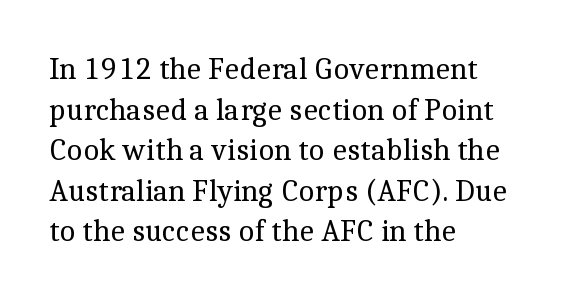
Q: Is the text bold? A: No.
Q: Is the text italic (slanted)? A: No, it is upright.
Q: Is the typeface a serif or a sans-serif typeface? A: Serif.
Q: Is the text underlined? A: No.
Q: How is the paragraph aligned? A: Left-aligned.
Q: Is the spacing between letters normal or unusually wide? A: Normal.
Q: Is the spacing between lines tight, normal or loose? A: Normal.
Q: Width (condensed, normal, or wide)? A: Normal.
Q: x-height? A: Medium.
Q: Monospaced? A: No.
